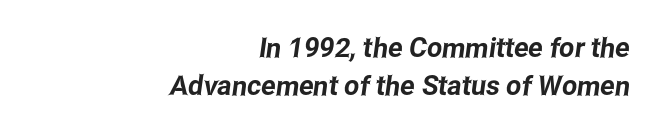
Q: Is the text underlined? A: No.
Q: How is the paragraph aligned? A: Right-aligned.
Q: Is the spacing between letters normal or unusually wide? A: Normal.
Q: Is the spacing between lines tight, normal or loose? A: Normal.
